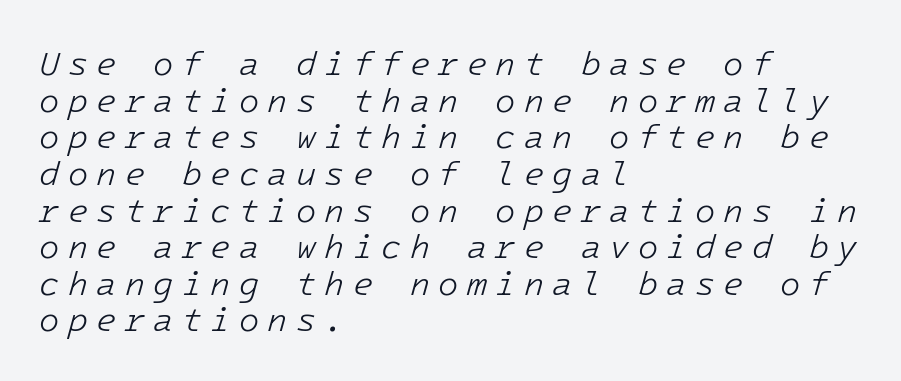
The image shows 33 px light type, italic (leaning right), monospaced; set left-aligned, tight line spacing (1.11x), unusually wide letter spacing (+0.25 em), not underlined; low stroke contrast and a medium x-height.
